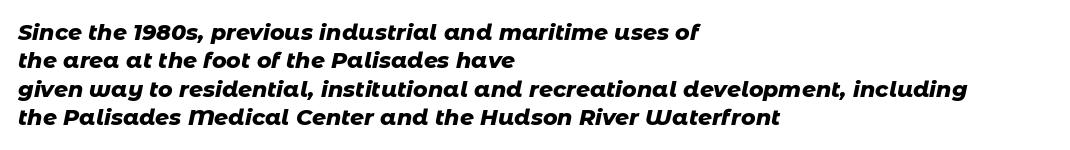
Look at the stroke-to-counter ratio: heavy, a bold. Compared with typical paragraphs, the rows here are spaced about the same. Reading down the block, your eye returns to a fixed left position each line. The face used here is rendered with its standard letterfit.
